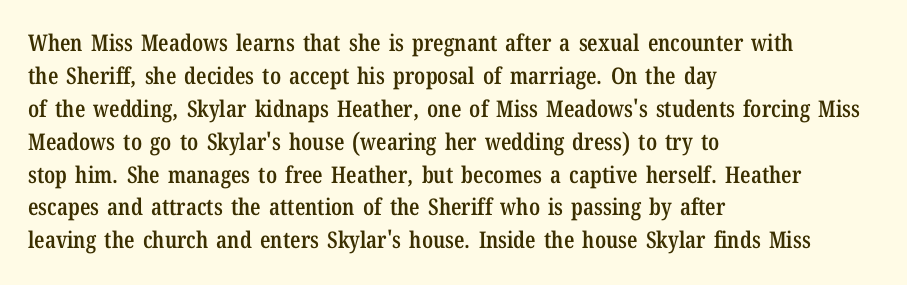
The image shows 23 px text type, upright; set left-aligned, normal line spacing (1.43x), normal letter spacing, not underlined.
